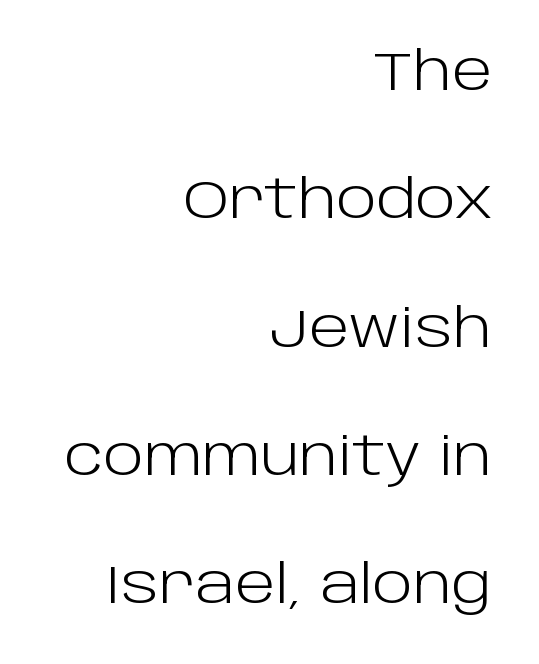
Q: Is the text bold? A: No.
Q: Is the text italic (slanted)? A: No, it is upright.
Q: Is the typeface a serif or a sans-serif typeface? A: Sans-serif.
Q: Is the text underlined? A: No.
Q: How is the paragraph aligned? A: Right-aligned.
Q: Is the spacing between letters normal or unusually wide? A: Normal.
Q: Is the spacing between lines tight, normal or loose? A: Loose.
Q: Width (condensed, normal, or wide)? A: Normal.
Q: Stroke contrast? A: Low.
Q: x-height? A: Large.
Q: Monospaced? A: No.
